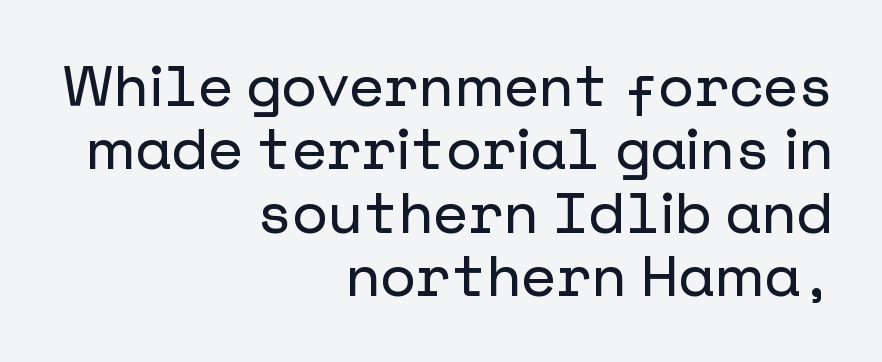
{"serif": "no", "italic": "no", "width": "normal", "stroke_contrast": "low", "x_height": "medium", "underline": "no", "align": "right", "line_spacing": "tight", "line_spacing_ratio": 1.11, "letter_spacing": "normal", "letter_spacing_em": 0.0, "glyph_px": 57}
